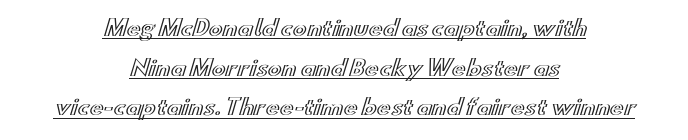
{"underline": "yes", "align": "center", "line_spacing_ratio": 1.89, "letter_spacing": "normal", "letter_spacing_em": 0.0, "glyph_px": 21}
